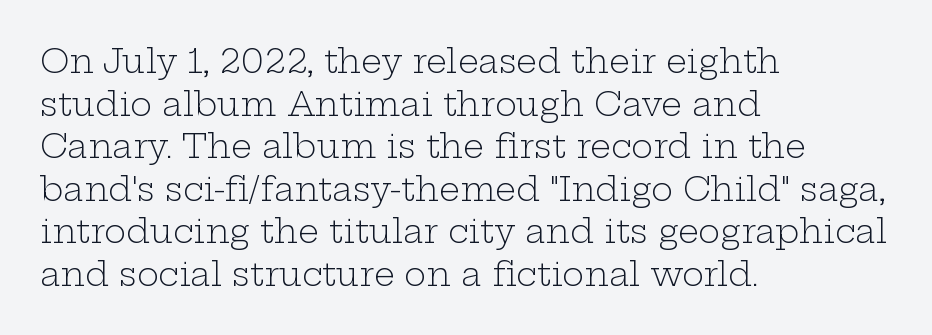
Q: Is the text bold? A: No.
Q: Is the text italic (slanted)? A: No, it is upright.
Q: Is the typeface a serif or a sans-serif typeface? A: Serif.
Q: Is the text underlined? A: No.
Q: How is the paragraph aligned? A: Left-aligned.
Q: Is the spacing between letters normal or unusually wide? A: Normal.
Q: Is the spacing between lines tight, normal or loose? A: Normal.
Q: Width (condensed, normal, or wide)? A: Wide.
Q: Stroke contrast? A: Low.
Q: x-height? A: Medium.
Q: Monospaced? A: No.
